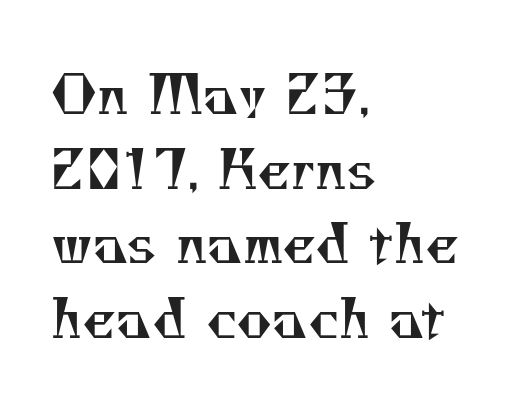
{"serif": "yes", "bold": "no", "weight": "regular", "width": "normal", "stroke_contrast": "medium", "x_height": "small", "monospaced": "no", "underline": "no", "align": "left", "line_spacing": "normal", "line_spacing_ratio": 1.38, "letter_spacing": "normal", "letter_spacing_em": 0.0, "glyph_px": 54}
